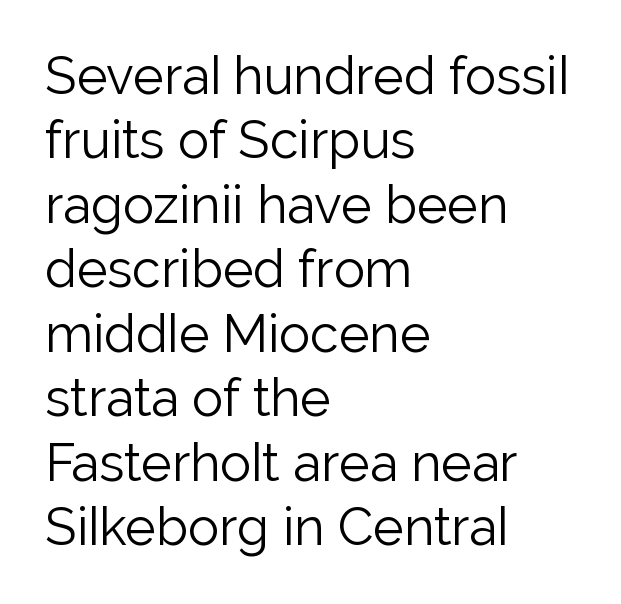
{"serif": "no", "italic": "no", "bold": "no", "weight": "light", "width": "normal", "stroke_contrast": "low", "x_height": "medium", "monospaced": "no", "underline": "no", "align": "left", "line_spacing_ratio": 1.24, "letter_spacing": "normal", "letter_spacing_em": 0.0, "glyph_px": 52}
